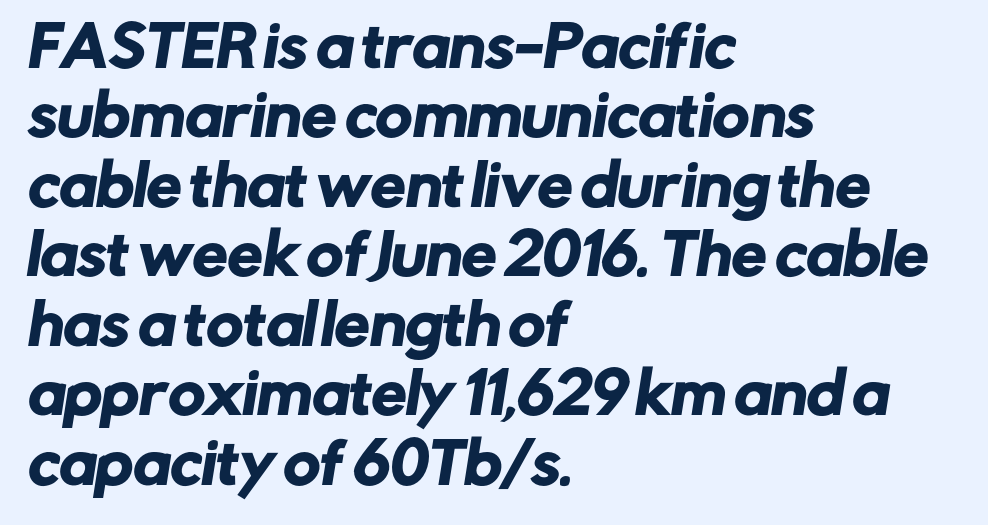
The text was rendered using a sans face with plain stroke endings. Do the characters align in a grid? No, the font is proportional. The glyphs are unaccompanied by any horizontal stroke below them. Horizontal alignment here is leftward, the default for most running prose. No extra tracking has been applied to these lines.
